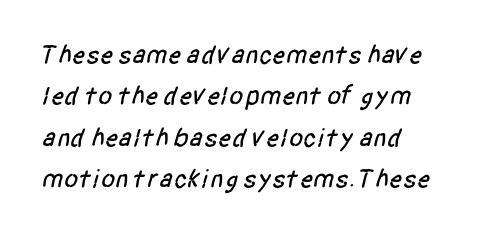
Q: Is the text underlined? A: No.
Q: How is the paragraph aligned? A: Left-aligned.
Q: Is the spacing between letters normal or unusually wide? A: Normal.
Q: Is the spacing between lines tight, normal or loose? A: Normal.
